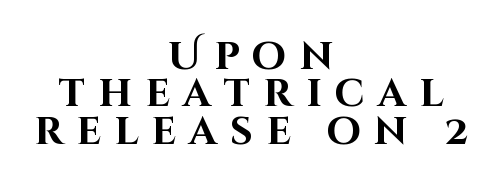
{"serif": "no", "italic": "no", "bold": "yes", "weight": "bold", "width": "normal", "stroke_contrast": "high", "x_height": "large", "monospaced": "no", "underline": "no", "align": "center", "line_spacing": "tight", "line_spacing_ratio": 0.96, "letter_spacing": "wide", "letter_spacing_em": 0.34, "glyph_px": 39}
